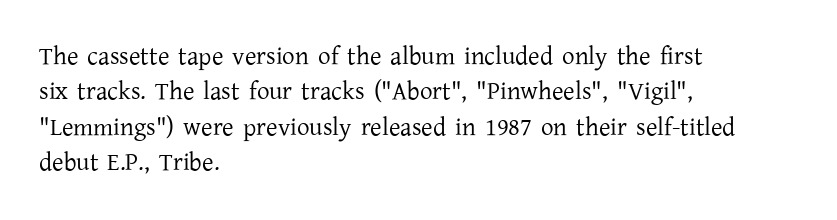
Plain, unruled lines of type. Is the type heavy? It reads as light-to-regular instead. Interline gaps are of average width in this sample. In terms of posture, this sample is upright. These lines are set flush left with a ragged right edge. Nothing unusual about the tracking: characters are spaced as the font intends.
